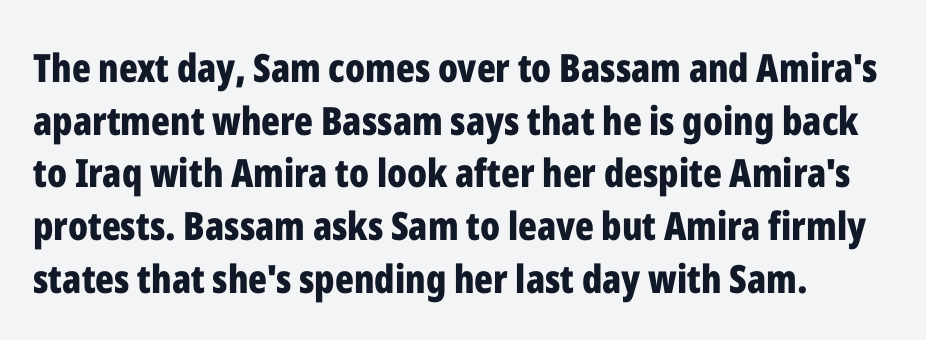
The passage shown is emphatically bold. No word sits above an underline. The line texture is even and compact thanks to regular tracking. Honestly, the row spacing looks completely unremarkable. Regarding serifs, this sample does without them.
